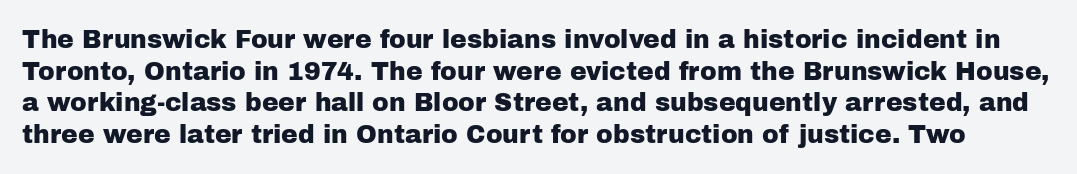
{"italic": "no", "underline": "no", "line_spacing": "normal", "line_spacing_ratio": 1.27, "letter_spacing": "normal", "letter_spacing_em": 0.0, "glyph_px": 25}
